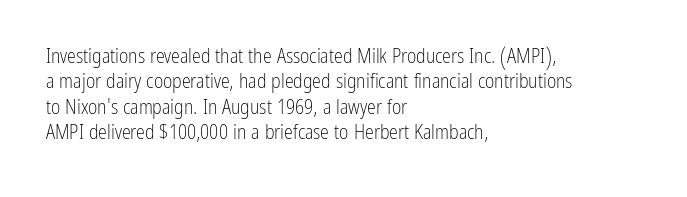
The rows are spaced the way most documents space them. Weight: in the light-to-regular range. Each word holds together tightly as a unit, with standard inter-letter gaps. Nobody drew a line under any word here.
